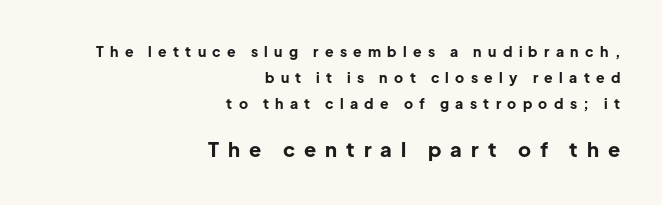
{"italic": "no", "bold": "yes", "underline": "no", "align": "right", "line_spacing_ratio": 1.86, "letter_spacing": "wide", "letter_spacing_em": 0.45, "larger_block": "second", "size_ratio": 1.43, "glyph_px": 20}
